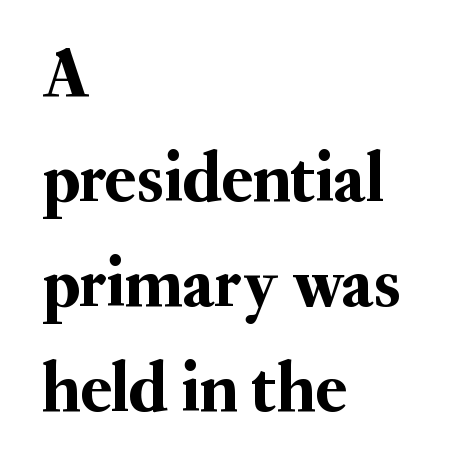
The image shows 71 px serif type, upright; set left-aligned, normal line spacing (1.48x), normal letter spacing, not underlined; medium stroke contrast and a small x-height.
